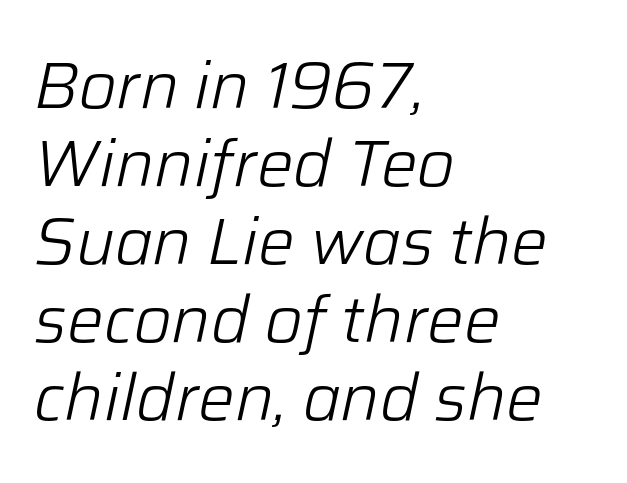
All the whitespace from short lines collects on the right. Slanted lettering throughout. Spacing verdict: proportional, widths tailored to each character. Default kerning and tracking; the words read as compact shapes. Quick note: underline off.
